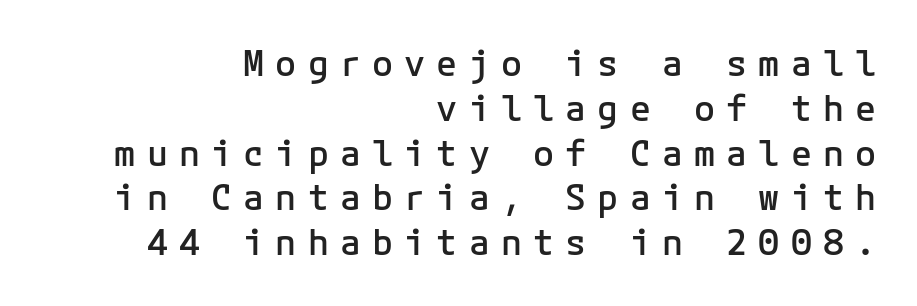
{"serif": "no", "italic": "no", "bold": "semi", "weight": "semibold", "width": "normal", "stroke_contrast": "low", "x_height": "medium", "underline": "no", "align": "right", "line_spacing": "normal", "line_spacing_ratio": 1.28, "letter_spacing": "wide", "letter_spacing_em": 0.32, "glyph_px": 35}
